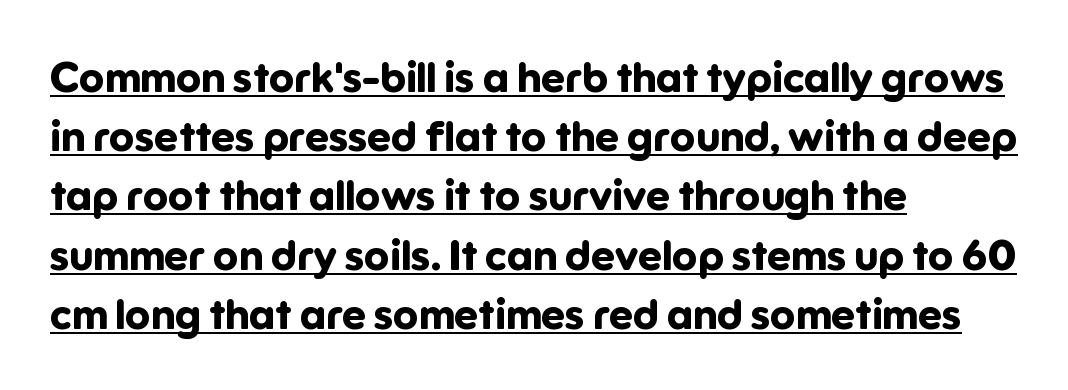
Varying glyph widths throughout — classic text-font behaviour. Letterform terminals end flat and unadorned throughout the passage. A typesetter would mark this as roman, not italic. Casual observation: everything's shoved over to the left. Quick note: interline space is typical. There is no visible air inserted between adjacent glyphs.
